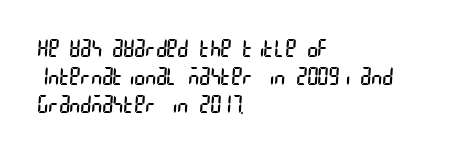
The image shows 23 px text type; set left-aligned, line spacing 1.22x, normal letter spacing, not underlined.
